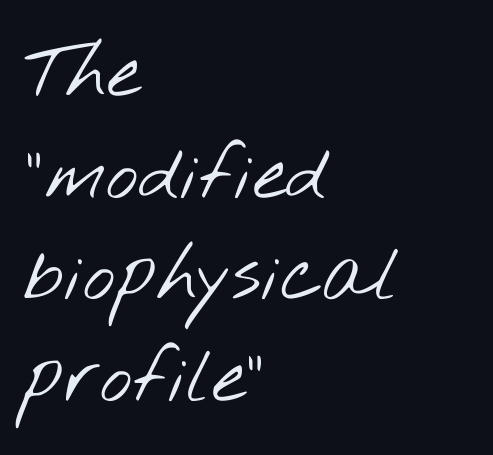
The image shows 77 px light, wide sans-serif type; set left-aligned, normal line spacing (1.32x), normal letter spacing, not underlined; low stroke contrast and a small x-height.
